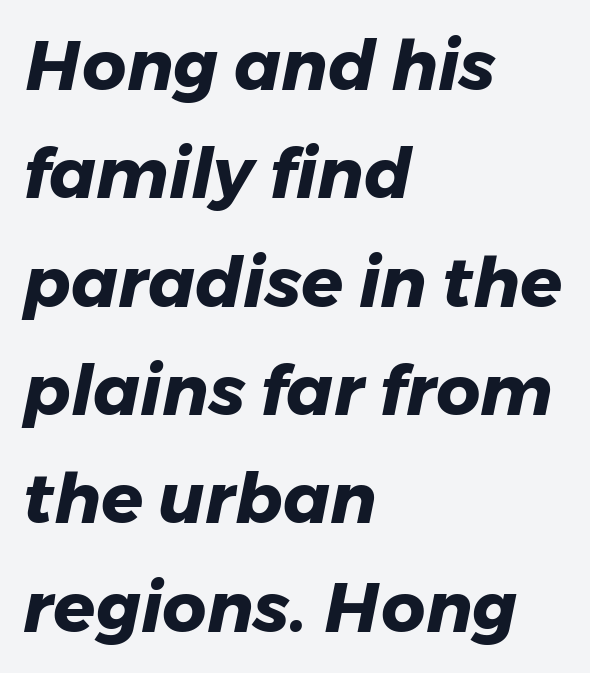
{"italic": "yes", "lean": "right", "slant_degrees": 11, "bold": "yes", "weight": "heavy", "width": "normal", "stroke_contrast": "low", "x_height": "medium", "monospaced": "no", "underline": "no", "align": "left", "line_spacing": "normal", "line_spacing_ratio": 1.57, "letter_spacing": "normal", "letter_spacing_em": 0.0, "glyph_px": 69}
